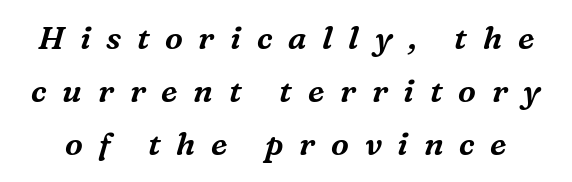
Q: Is the text italic (slanted)? A: Yes, it leans right by about 16 degrees.
Q: Is the typeface a serif or a sans-serif typeface? A: Serif.
Q: Is the text underlined? A: No.
Q: Is the spacing between letters normal or unusually wide? A: Unusually wide.
Q: Is the spacing between lines tight, normal or loose? A: Normal.
Q: Width (condensed, normal, or wide)? A: Normal.
Q: Stroke contrast? A: Medium.
Q: x-height? A: Medium.
Q: Monospaced? A: No.
